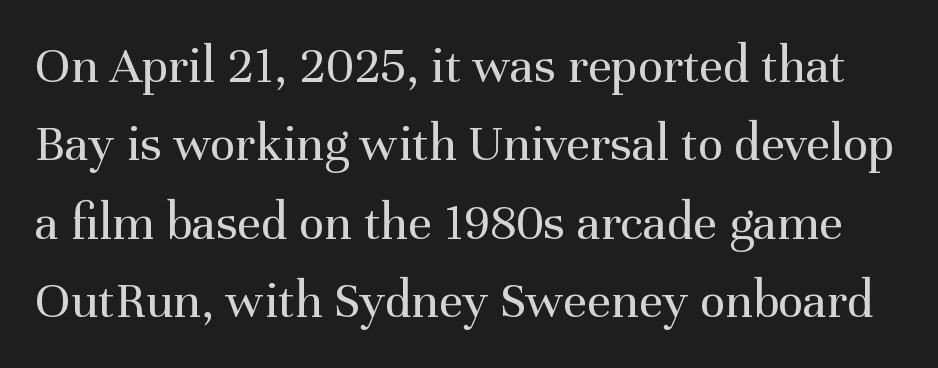
Q: Is the text bold? A: No.
Q: Is the text italic (slanted)? A: No, it is upright.
Q: Is the typeface a serif or a sans-serif typeface? A: Serif.
Q: Is the text underlined? A: No.
Q: Is the spacing between letters normal or unusually wide? A: Normal.
Q: Is the spacing between lines tight, normal or loose? A: Normal.
Q: Width (condensed, normal, or wide)? A: Normal.
Q: Stroke contrast? A: Medium.
Q: x-height? A: Medium.
Q: Monospaced? A: No.
